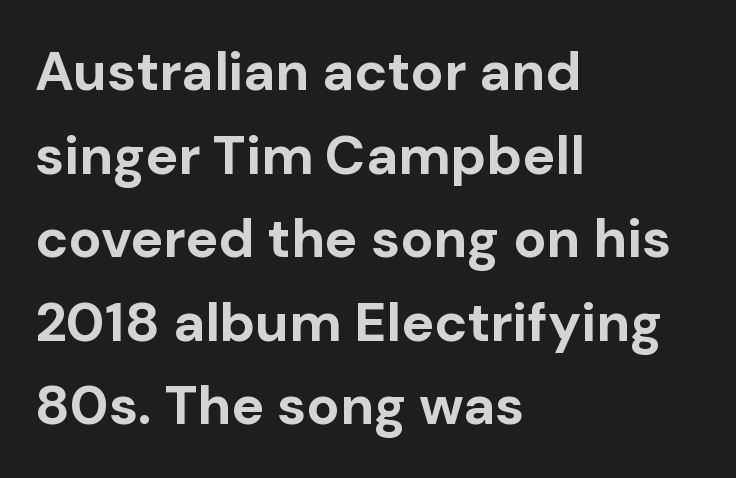
{"serif": "no", "italic": "no", "bold": "yes", "weight": "bold", "width": "normal", "stroke_contrast": "low", "x_height": "medium", "monospaced": "no", "underline": "no", "align": "left", "line_spacing": "normal", "line_spacing_ratio": 1.52, "letter_spacing": "normal", "letter_spacing_em": 0.0, "glyph_px": 55}
